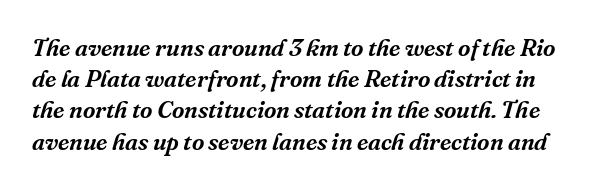
Q: Is the text italic (slanted)? A: Yes, it leans right by about 16 degrees.
Q: Is the text underlined? A: No.
Q: Is the spacing between letters normal or unusually wide? A: Normal.
Q: Is the spacing between lines tight, normal or loose? A: Normal.
